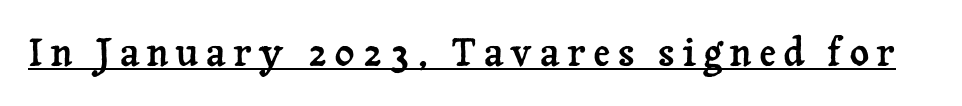
Q: Is the text italic (slanted)? A: No, it is upright.
Q: Is the typeface a serif or a sans-serif typeface? A: Serif.
Q: Is the text underlined? A: Yes.
Q: Width (condensed, normal, or wide)? A: Normal.
Q: Stroke contrast? A: Low.
Q: x-height? A: Medium.
Q: Monospaced? A: No.
